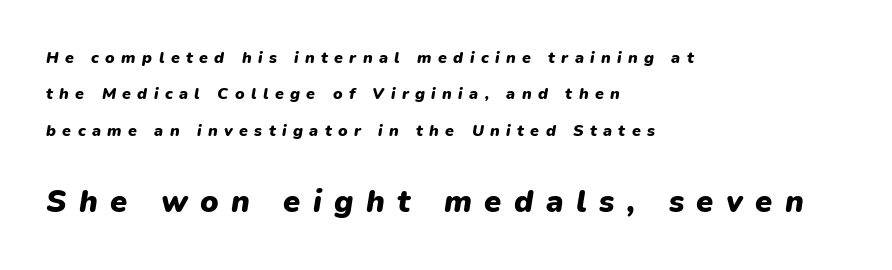
Proportional: the letters do not fall into vertical columns. Horizontal bands of white between lines are thick stripes. Caption: upper text group reduced, lower text group enlarged. The glyphs are unaccompanied by any horizontal stroke below them. Look at the stroke-to-counter ratio: heavy, a bold. This sample is left-justified, so line endings fall wherever the words run out.
